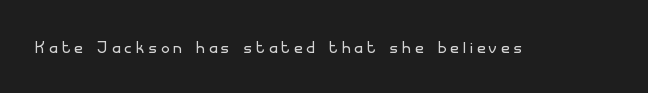
Descenders are the only things crossing below the line. This sample uses an upright cut, with every glyph sitting square on the baseline. Heaviness? Minimal to ordinary, like unemphasized prose. Observe the wide spacing: letters keep a clear distance from each other.
